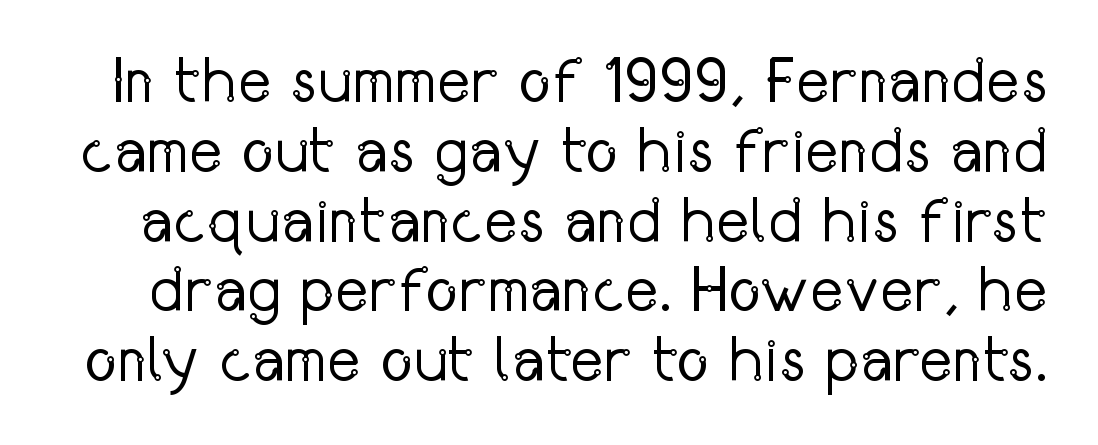
This rendering employs a face without finishing strokes, i.e., a sans-serif. This is not heavy type; no bold has been used. The lettering holds an erect, upright posture throughout. Tightly led — the rows are bunched. Each letter keeps its own natural width here, so spacing adapts to shape. Descenders are the only things crossing below the line.
